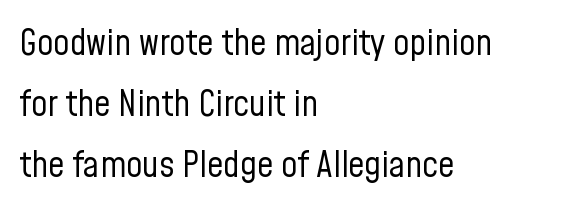
The image shows 36 px regular-weight, condensed sans-serif type, upright; set left-aligned, normal line spacing (1.69x), normal letter spacing, not underlined; low stroke contrast and a medium x-height.
